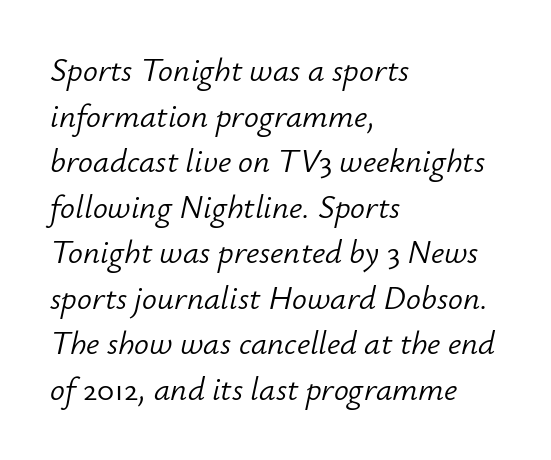
{"italic": "yes", "lean": "right", "slant_degrees": 12, "bold": "no", "weight": "light", "width": "normal", "stroke_contrast": "low", "x_height": "small", "monospaced": "no", "underline": "no", "align": "left", "line_spacing": "normal", "line_spacing_ratio": 1.38, "letter_spacing": "normal", "letter_spacing_em": 0.0, "glyph_px": 33}
